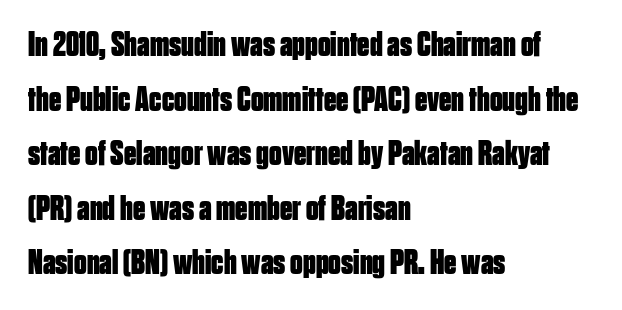
The image shows 35 px bold, condensed sans-serif type, upright; set left-aligned, normal line spacing (1.56x), normal letter spacing, not underlined; low stroke contrast and a large x-height.
